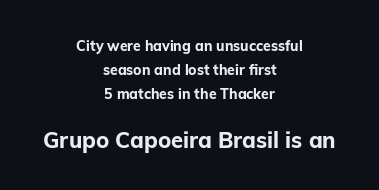
The image shows 22 px bold type, upright; set centered, normal line spacing (1.7x), normal letter spacing, not underlined; the second (bottom) block is 1.57x larger.
